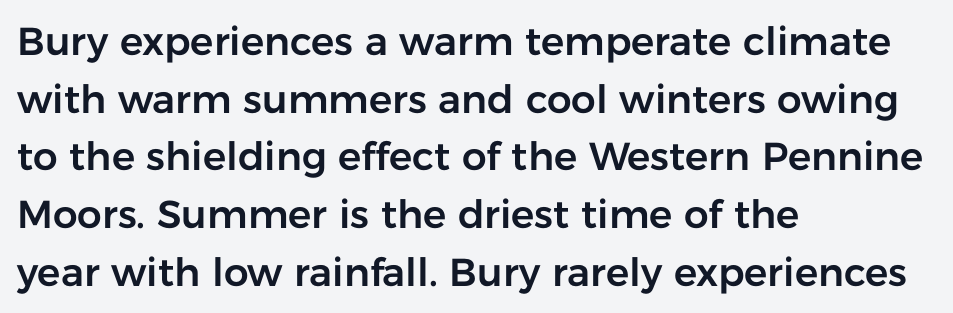
{"serif": "no", "italic": "no", "width": "normal", "stroke_contrast": "low", "x_height": "medium", "monospaced": "no", "underline": "no", "align": "left", "line_spacing": "normal", "line_spacing_ratio": 1.48, "letter_spacing": "normal", "letter_spacing_em": 0.0, "glyph_px": 39}
